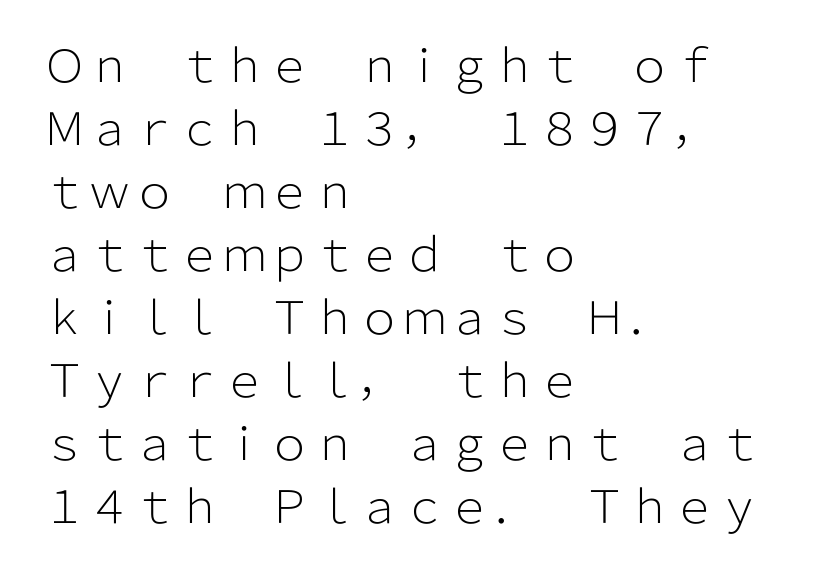
The image shows 45 px light sans-serif type, upright; set left-aligned, normal line spacing (1.4x), normal letter spacing, not underlined; low stroke contrast and a medium x-height.
